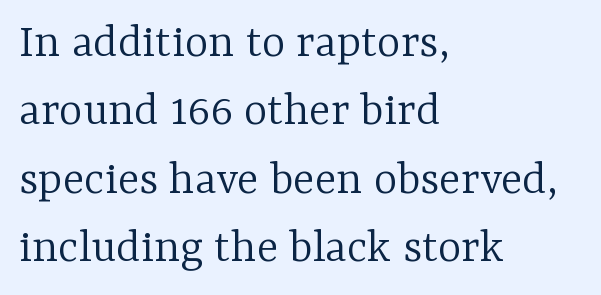
The image shows 50 px light serif type, upright; set left-aligned, normal line spacing (1.37x), normal letter spacing, not underlined; low stroke contrast and a medium x-height.
